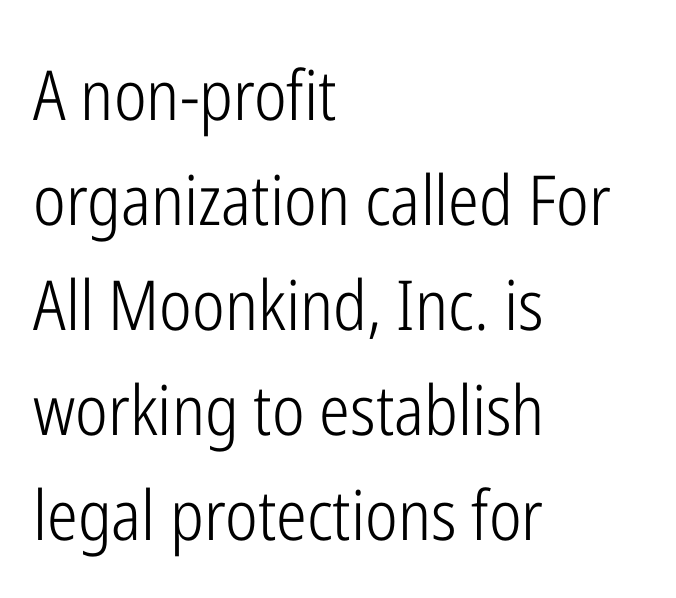
Serifs: no, the terminals of the letterforms are clean. Plain, unruled lines of type. In CSS terms this would be text-align: left. No chunkiness to these letters — they're not bold.
